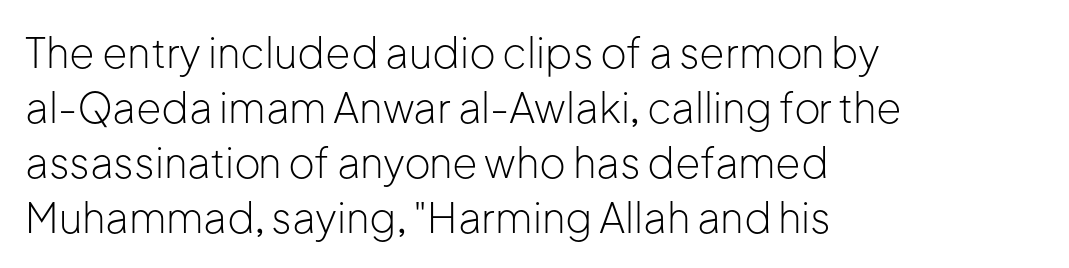
Unlike a traditional serif, this face leaves its strokes unadorned. Does the copy run flush right? No — it runs flush left. This is the regular roman posture of the typeface. The space directly below the letters is spotless. Spacing verdict: proportional, widths tailored to each character.
